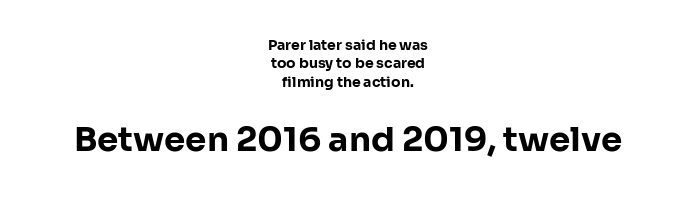
This rendering employs a face without finishing strokes, i.e., a sans-serif. Which chunk is bigger? The second one — the bottom block dwarfs the top. Interline gaps are of average width in this sample. Both edges are ragged and mirror each other, which tells us the setting is centered. Is this a fixed-width face? No — the glyphs have proportional, varying widths.
